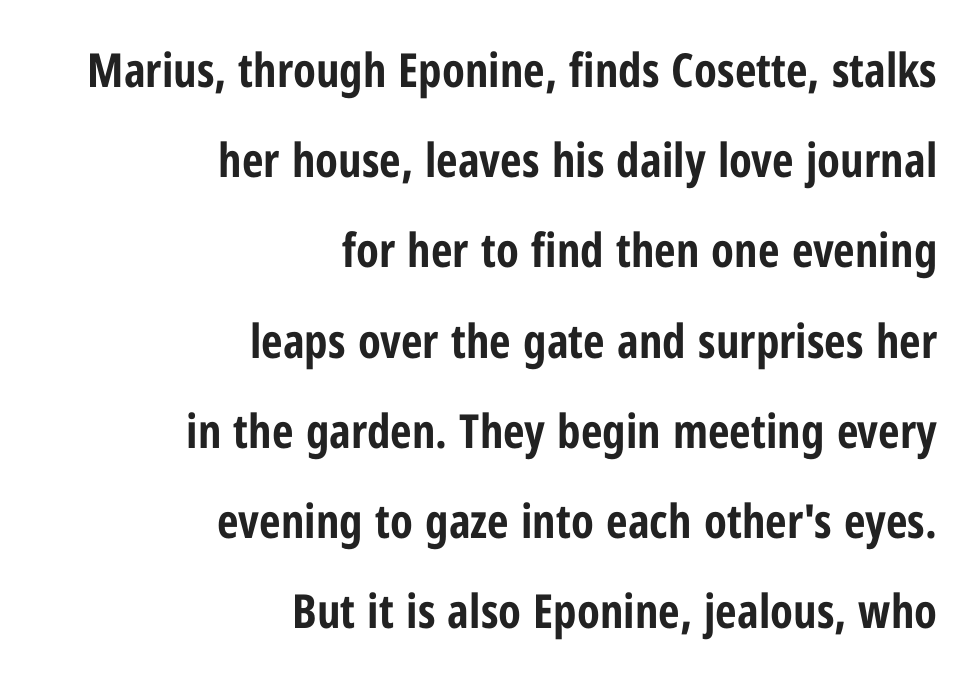
{"serif": "no", "italic": "no", "bold": "yes", "weight": "bold", "width": "condensed", "stroke_contrast": "low", "x_height": "medium", "monospaced": "no", "underline": "no", "align": "right", "line_spacing": "loose", "line_spacing_ratio": 1.92, "letter_spacing": "normal", "letter_spacing_em": 0.0, "glyph_px": 47}
